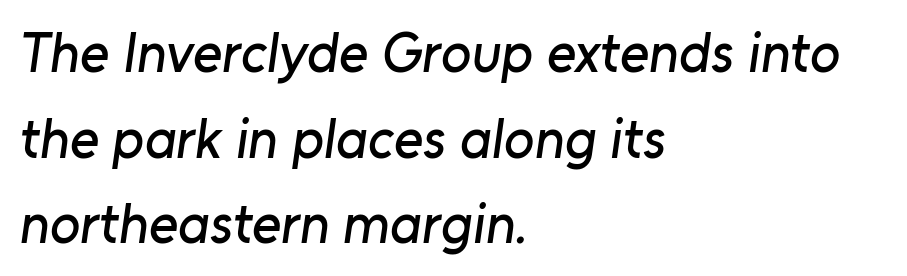
{"serif": "no", "width": "normal", "stroke_contrast": "low", "x_height": "medium", "monospaced": "no", "underline": "no", "align": "left", "line_spacing": "normal", "line_spacing_ratio": 1.53, "letter_spacing": "normal", "letter_spacing_em": 0.0, "glyph_px": 56}
